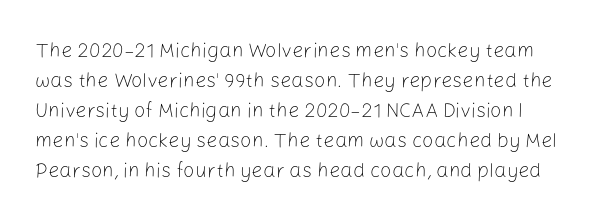
{"italic": "no", "bold": "no", "underline": "no", "line_spacing": "normal", "line_spacing_ratio": 1.5, "letter_spacing": "normal", "letter_spacing_em": 0.0, "glyph_px": 20}
